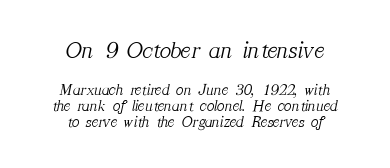
The image shows 24 px text type, italic (leaning right); set centered, tight line spacing (1.02x), normal letter spacing, not underlined; the first (top) block is 1.5x larger.
